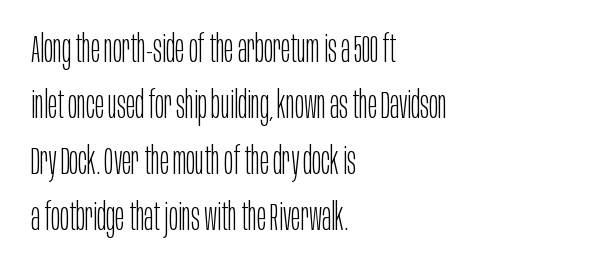
The image shows 38 px light, condensed sans-serif type, upright; set left-aligned, normal line spacing (1.47x), normal letter spacing, not underlined; low stroke contrast and a large x-height.
